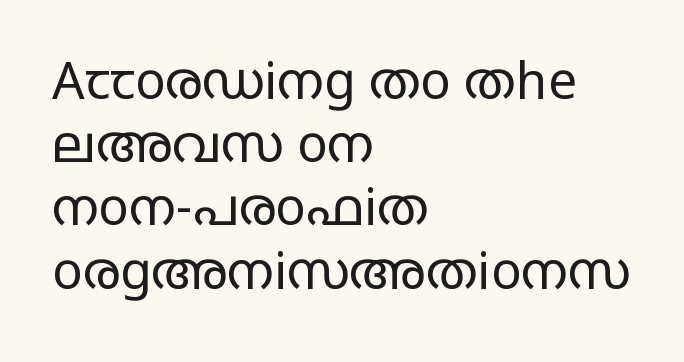
The image shows 51 px regular-weight, wide sans-serif type, upright; set left-aligned, line spacing 1.24x, normal letter spacing, not underlined; low stroke contrast and a large x-height.
